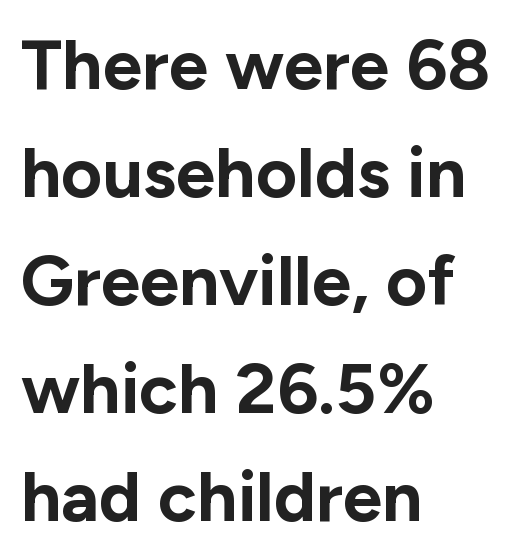
The image shows 71 px bold sans-serif type, upright; set left-aligned, normal line spacing (1.52x), normal letter spacing, not underlined; low stroke contrast and a medium x-height.
